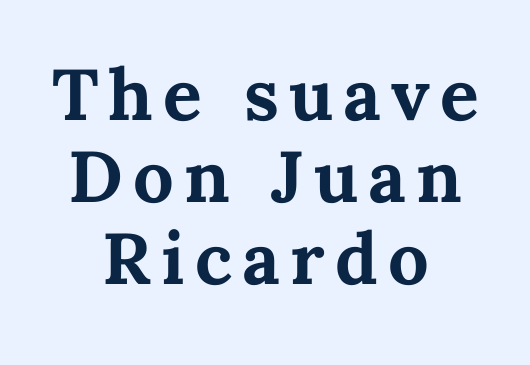
Q: Is the text bold? A: Yes.
Q: Is the text italic (slanted)? A: No, it is upright.
Q: Is the text underlined? A: No.
Q: How is the paragraph aligned? A: Centered.
Q: Is the spacing between lines tight, normal or loose? A: Tight.
Q: Width (condensed, normal, or wide)? A: Normal.
Q: Stroke contrast? A: Medium.
Q: x-height? A: Medium.
Q: Monospaced? A: No.
